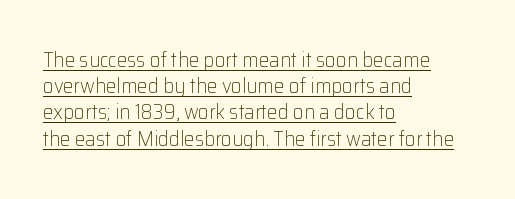
These lines are set flush left with a ragged right edge. Check the space under the baseline: a stroke is drawn there. The typography opts for an upright posture over an oblique one. Unbolded letterforms with no extra heft. In terms of letterspacing, this is plain default setting.
